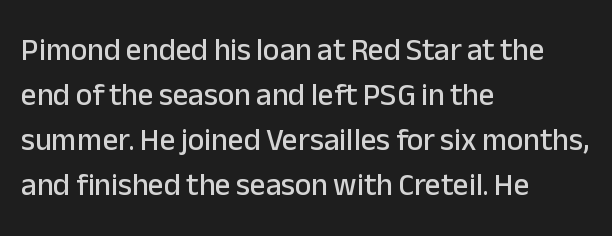
Q: Is the text italic (slanted)? A: No, it is upright.
Q: Is the typeface a serif or a sans-serif typeface? A: Sans-serif.
Q: Is the text underlined? A: No.
Q: How is the paragraph aligned? A: Left-aligned.
Q: Is the spacing between letters normal or unusually wide? A: Normal.
Q: Is the spacing between lines tight, normal or loose? A: Normal.
Q: Width (condensed, normal, or wide)? A: Normal.
Q: Stroke contrast? A: Low.
Q: x-height? A: Medium.
Q: Monospaced? A: No.
